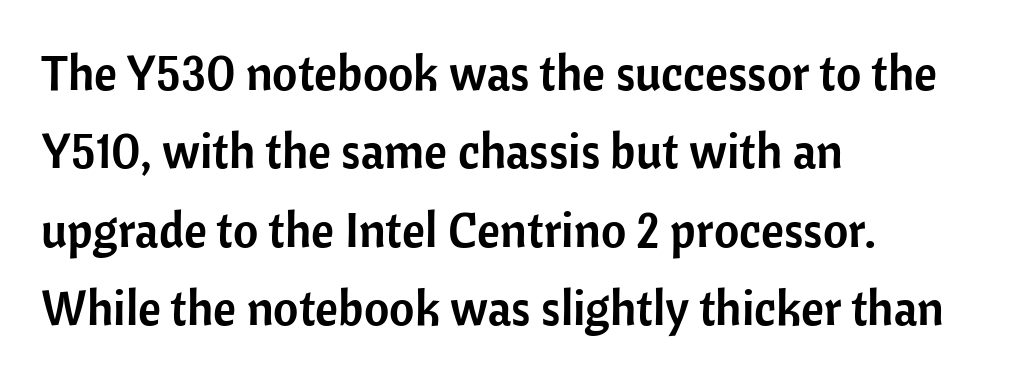
Q: Is the text italic (slanted)? A: No, it is upright.
Q: Is the typeface a serif or a sans-serif typeface? A: Sans-serif.
Q: Is the text underlined? A: No.
Q: How is the paragraph aligned? A: Left-aligned.
Q: Is the spacing between letters normal or unusually wide? A: Normal.
Q: Is the spacing between lines tight, normal or loose? A: Normal.
Q: Width (condensed, normal, or wide)? A: Normal.
Q: Stroke contrast? A: Low.
Q: x-height? A: Medium.
Q: Monospaced? A: No.
